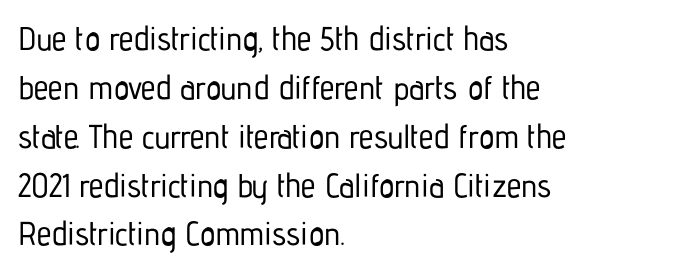
The tracking reads as untouched default to a designer's eye. Decoration check: the copy has no underline. Ascenders rise straight up at ninety degrees. The compositor pushed each line to the left boundary.
